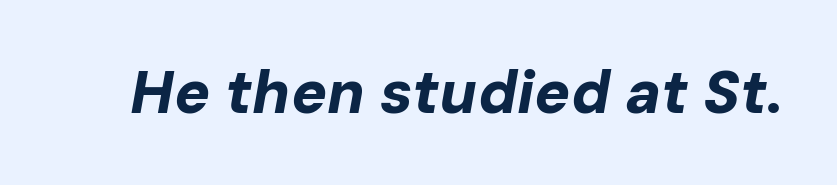
Q: Is the text bold? A: Yes.
Q: Is the text italic (slanted)? A: Yes, it leans right by about 10 degrees.
Q: Is the text underlined? A: No.
Q: Is the spacing between letters normal or unusually wide? A: Normal.
Q: Width (condensed, normal, or wide)? A: Normal.
Q: Stroke contrast? A: Low.
Q: x-height? A: Medium.
Q: Monospaced? A: No.
